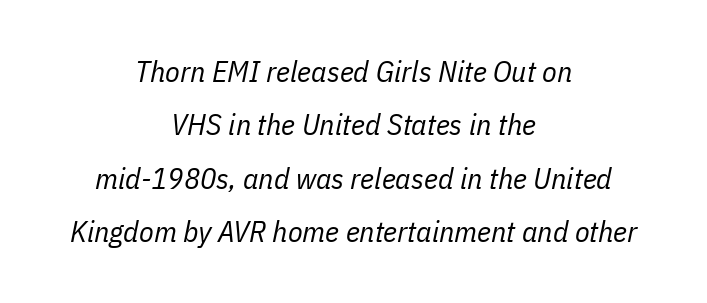
{"italic": "yes", "lean": "right", "slant_degrees": 11, "bold": "no", "weight": "regular", "width": "condensed", "stroke_contrast": "low", "x_height": "medium", "monospaced": "no", "underline": "no", "align": "center", "line_spacing_ratio": 1.78, "letter_spacing": "normal", "letter_spacing_em": 0.0, "glyph_px": 30}
